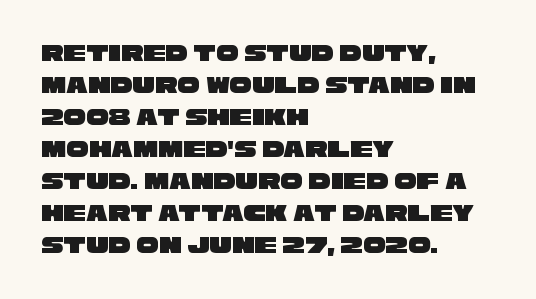
{"underline": "no", "align": "left", "line_spacing": "normal", "line_spacing_ratio": 1.28, "letter_spacing": "normal", "letter_spacing_em": 0.0, "glyph_px": 25}
